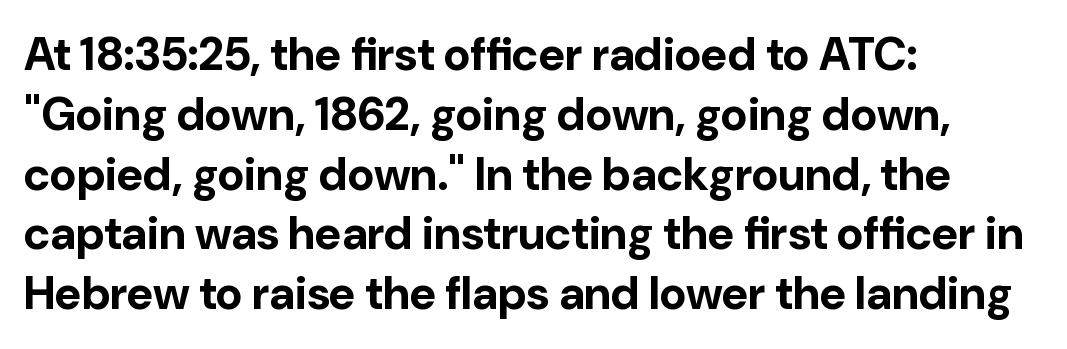
Is the letter spacing exaggerated? No — it looks like the ordinary default. Reading down the block, your eye returns to a fixed left position each line. Proportional: the letters do not fall into vertical columns. A typesetter would call this leading conventional body-copy spacing. The characters display no serif detailing; their extremities are plain.
